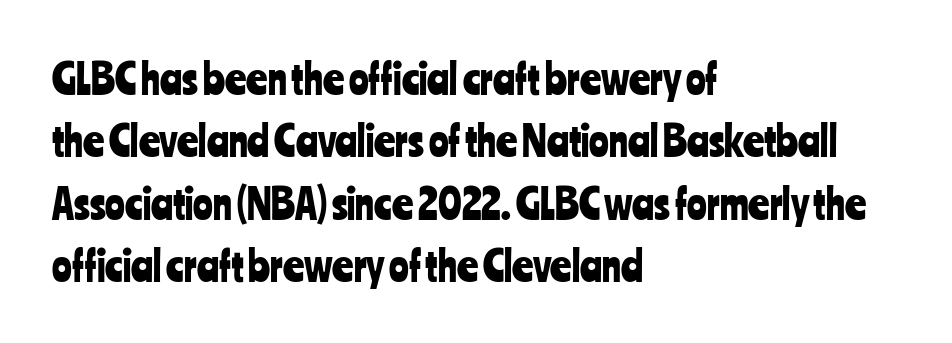
Q: Is the text italic (slanted)? A: No, it is upright.
Q: Is the typeface a serif or a sans-serif typeface? A: Sans-serif.
Q: Is the text underlined? A: No.
Q: How is the paragraph aligned? A: Left-aligned.
Q: Is the spacing between letters normal or unusually wide? A: Normal.
Q: Is the spacing between lines tight, normal or loose? A: Normal.
Q: Width (condensed, normal, or wide)? A: Condensed.
Q: Stroke contrast? A: Low.
Q: x-height? A: Medium.
Q: Monospaced? A: No.
